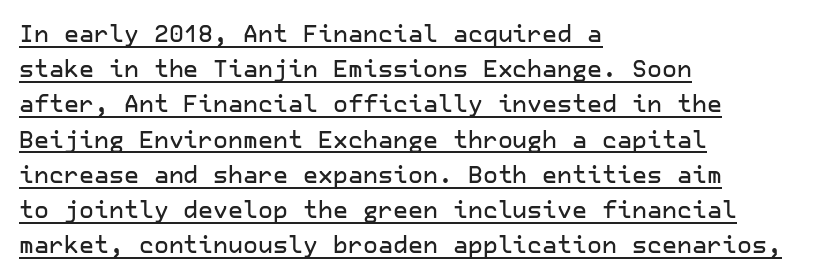
Q: Is the text italic (slanted)? A: No, it is upright.
Q: Is the text underlined? A: Yes.
Q: How is the paragraph aligned? A: Left-aligned.
Q: Is the spacing between letters normal or unusually wide? A: Normal.
Q: Is the spacing between lines tight, normal or loose? A: Normal.
